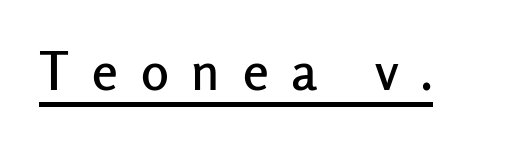
Q: Is the text italic (slanted)? A: No, it is upright.
Q: Is the typeface a serif or a sans-serif typeface? A: Sans-serif.
Q: Is the text underlined? A: Yes.
Q: Is the spacing between letters normal or unusually wide? A: Unusually wide.
Q: Width (condensed, normal, or wide)? A: Normal.
Q: Stroke contrast? A: Low.
Q: x-height? A: Medium.
Q: Monospaced? A: No.
